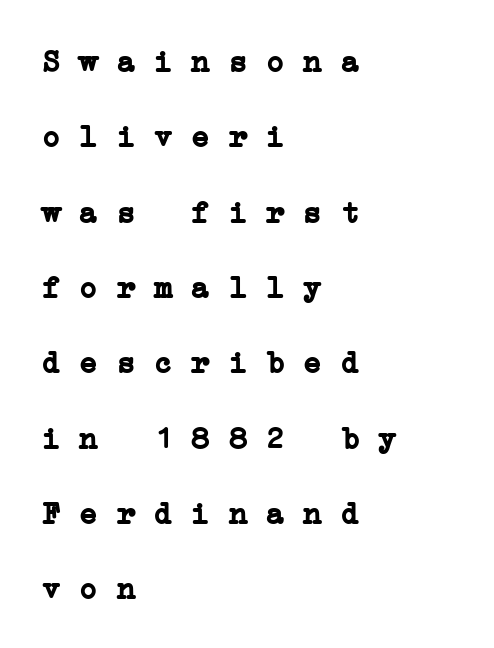
The image shows 31 px semibold, wide serif type, monospaced; set left-aligned, loose line spacing (2.43x), normal letter spacing, not underlined; low stroke contrast and a medium x-height.
